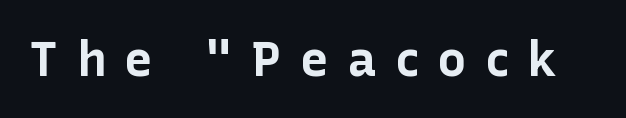
{"serif": "no", "italic": "no", "bold": "yes", "weight": "bold", "width": "normal", "stroke_contrast": "low", "x_height": "medium", "monospaced": "no", "underline": "no", "letter_spacing": "wide", "letter_spacing_em": 0.37, "glyph_px": 49}
